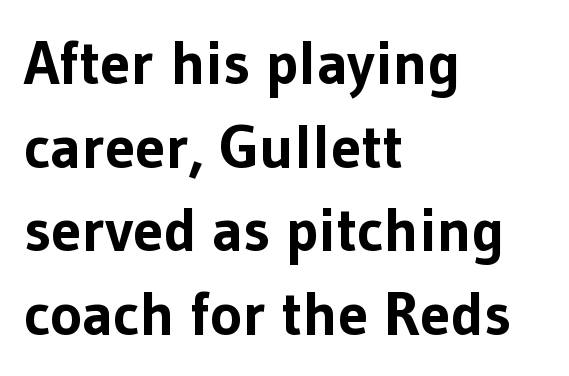
Is this a fixed-width face? No — the glyphs have proportional, varying widths. Underlining? Definitely not there. Note: no serifs on the glyphs. Posture: vertical. Interline gaps are of average width in this sample. Is the block centered? No — it sits flush against the left margin.
